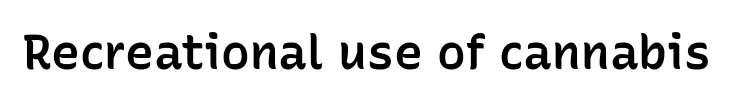
Q: Is the text bold? A: Semi-bold.
Q: Is the text italic (slanted)? A: No, it is upright.
Q: Is the typeface a serif or a sans-serif typeface? A: Sans-serif.
Q: Is the text underlined? A: No.
Q: Is the spacing between letters normal or unusually wide? A: Normal.
Q: Width (condensed, normal, or wide)? A: Normal.
Q: Stroke contrast? A: Low.
Q: x-height? A: Medium.
Q: Monospaced? A: No.
